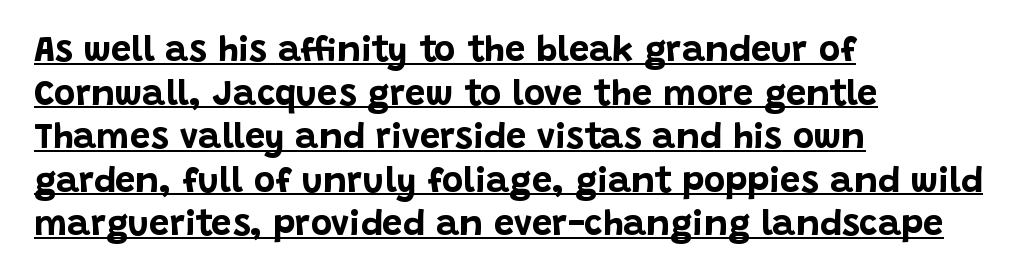
The letters advance in unequal steps, a hallmark of proportional type. The rag falls on the right side of this text block. Nope, no serifs anywhere on these letters. Nothing unusual about the tracking: characters are spaced as the font intends. This sample uses an upright cut, with every glyph sitting square on the baseline.
